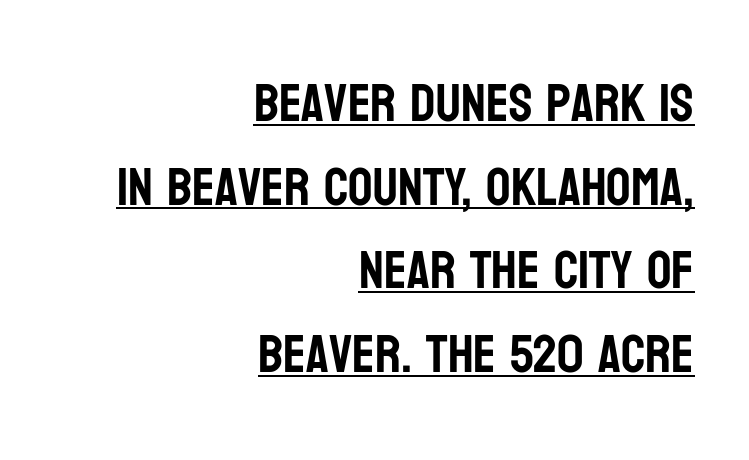
The image shows 54 px condensed sans-serif type, upright; set right-aligned, normal line spacing (1.55x), normal letter spacing, underlined; low stroke contrast and a large x-height.
